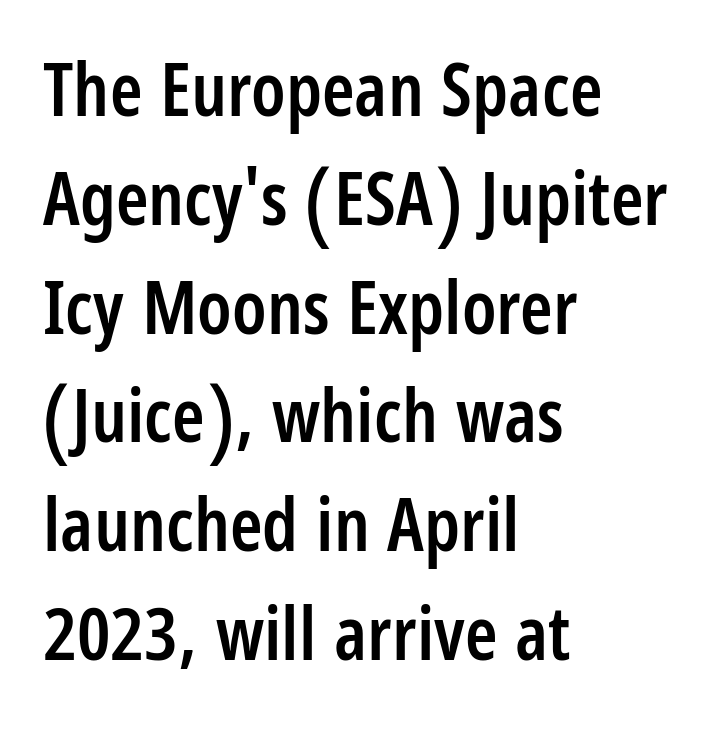
The image shows 74 px semibold, condensed sans-serif type, upright; set left-aligned, normal line spacing (1.47x), normal letter spacing, not underlined; low stroke contrast and a large x-height.
